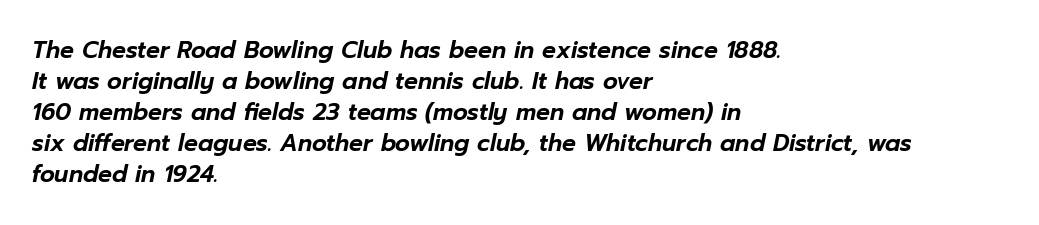
In terms of letterspacing, this is plain default setting. This sample keeps an unexceptional amount of space between lines. Every row of glyphs begins at an identical x-position on the left. The baseline area is clear.
